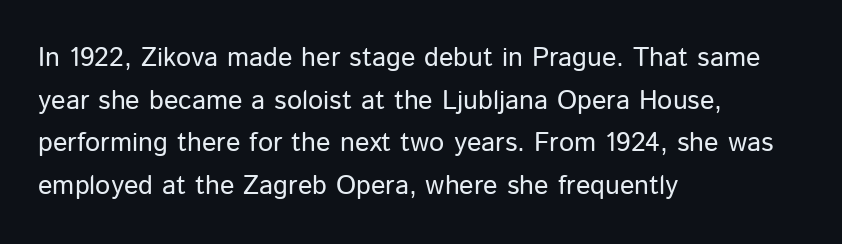
The ragged edge is on the right, which tells us the setting is flush left. Vertical strokes here are truly vertical. Heaviness? Minimal to ordinary, like unemphasized prose. Lines of text with bare space underneath.
